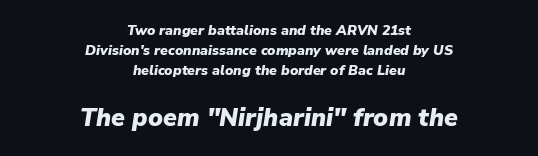
{"italic": "yes", "lean": "right", "slant_degrees": 9, "bold": "yes", "underline": "no", "align": "center", "line_spacing": "normal", "line_spacing_ratio": 1.43, "letter_spacing": "normal", "letter_spacing_em": 0.0, "larger_block": "second", "size_ratio": 1.79, "glyph_px": 25}
